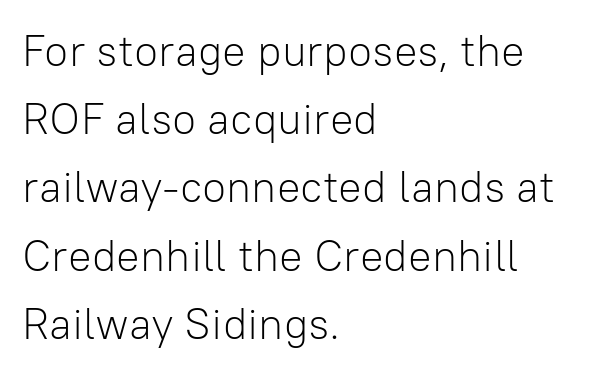
{"serif": "no", "italic": "no", "bold": "no", "weight": "light", "width": "normal", "stroke_contrast": "low", "x_height": "medium", "monospaced": "no", "underline": "no", "align": "left", "line_spacing": "normal", "line_spacing_ratio": 1.55, "letter_spacing": "normal", "letter_spacing_em": 0.0, "glyph_px": 44}
